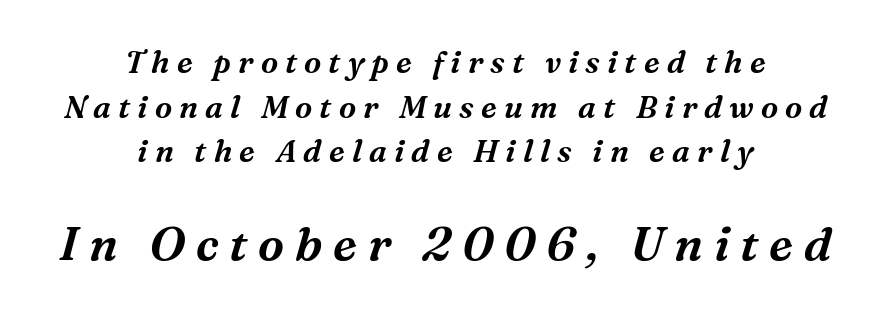
{"serif": "yes", "italic": "yes", "lean": "right", "slant_degrees": 16, "width": "normal", "stroke_contrast": "medium", "x_height": "medium", "monospaced": "no", "underline": "no", "align": "center", "line_spacing": "normal", "line_spacing_ratio": 1.44, "letter_spacing": "wide", "letter_spacing_em": 0.23, "larger_block": "second", "size_ratio": 1.52, "glyph_px": 47}
